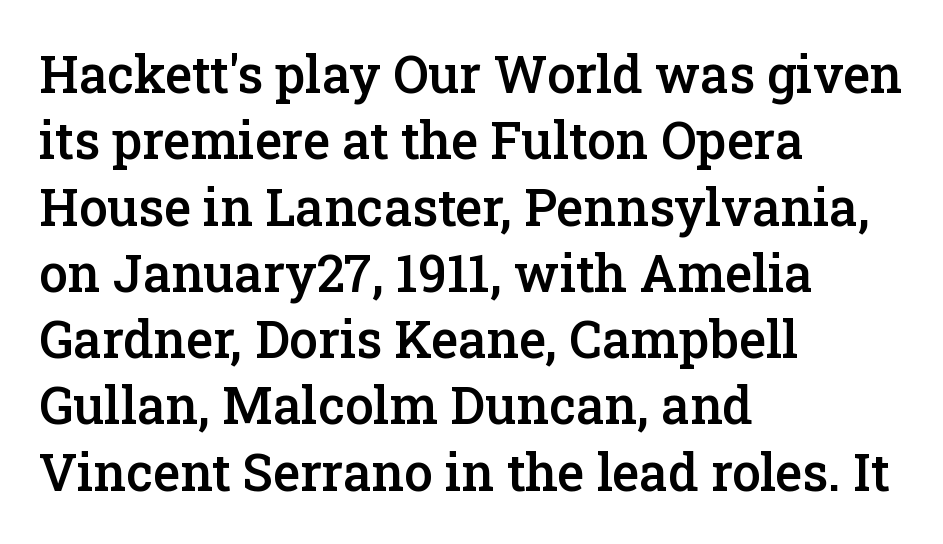
The glyphs in this specimen are seriffed. Layout note: lines flush left. Interline gaps are of average width in this sample. Between one letter and the next there's only the usual sliver of space.
